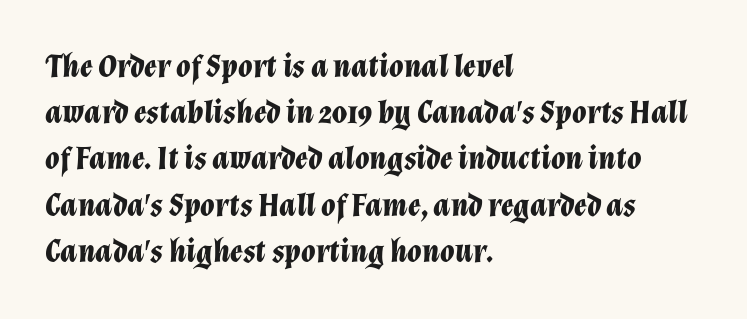
Compared with ordinary roman type, these characters are visibly tilted. Each letter keeps its own natural width here, so spacing adapts to shape. The words here are not underlined. Each word holds together tightly as a unit, with standard inter-letter gaps. Each line starts at the same left margin while the right side varies.
